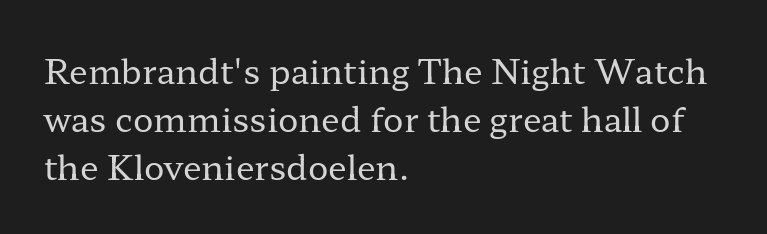
{"serif": "yes", "italic": "no", "bold": "no", "weight": "regular", "width": "wide", "stroke_contrast": "low", "x_height": "medium", "monospaced": "no", "underline": "no", "align": "left", "line_spacing": "normal", "line_spacing_ratio": 1.41, "letter_spacing": "normal", "letter_spacing_em": 0.0, "glyph_px": 34}
